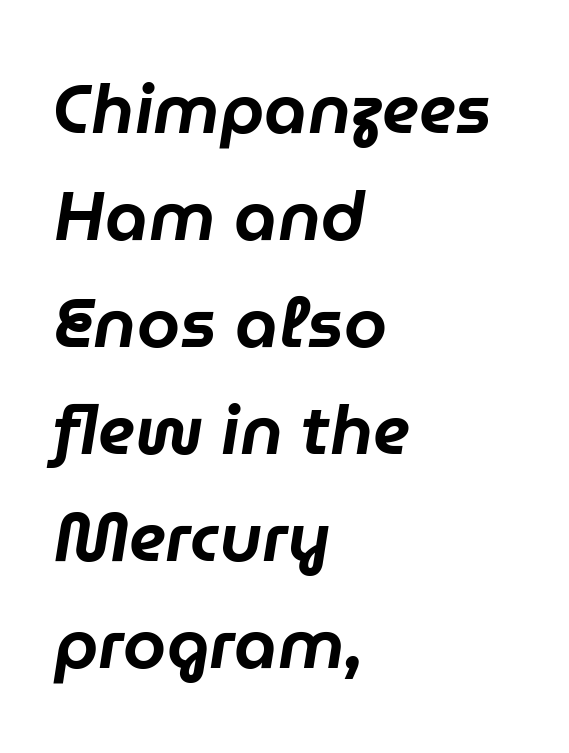
{"italic": "yes", "lean": "right", "slant_degrees": 9, "width": "normal", "stroke_contrast": "low", "x_height": "medium", "monospaced": "no", "underline": "no", "align": "left", "line_spacing": "normal", "line_spacing_ratio": 1.55, "letter_spacing": "normal", "letter_spacing_em": 0.0, "glyph_px": 69}
